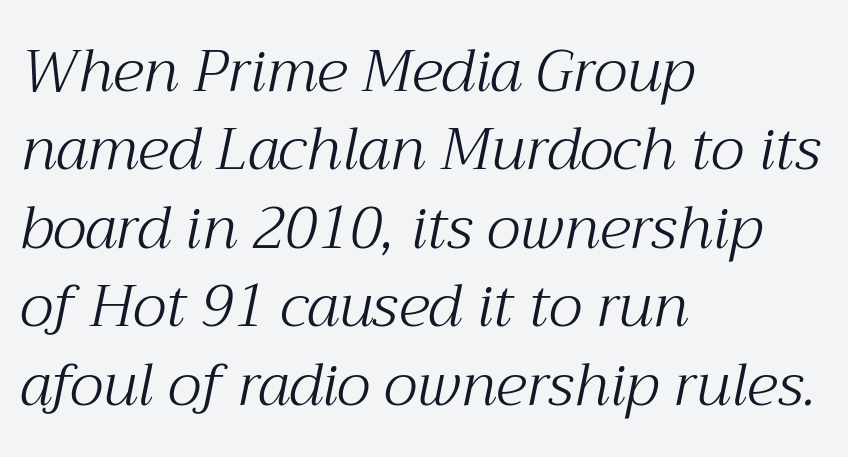
Q: Is the text bold? A: No.
Q: Is the text italic (slanted)? A: Yes, it leans right by about 12 degrees.
Q: Is the typeface a serif or a sans-serif typeface? A: Serif.
Q: Is the text underlined? A: No.
Q: How is the paragraph aligned? A: Left-aligned.
Q: Is the spacing between letters normal or unusually wide? A: Normal.
Q: Is the spacing between lines tight, normal or loose? A: Normal.
Q: Width (condensed, normal, or wide)? A: Normal.
Q: Stroke contrast? A: Medium.
Q: x-height? A: Medium.
Q: Monospaced? A: No.
